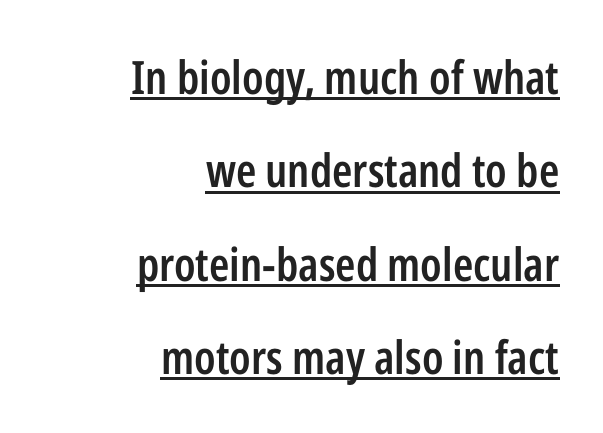
{"serif": "no", "italic": "no", "bold": "semi", "weight": "semibold", "width": "condensed", "stroke_contrast": "low", "x_height": "medium", "monospaced": "no", "underline": "yes", "align": "right", "line_spacing": "loose", "line_spacing_ratio": 2.03, "letter_spacing": "normal", "letter_spacing_em": 0.0, "glyph_px": 46}
